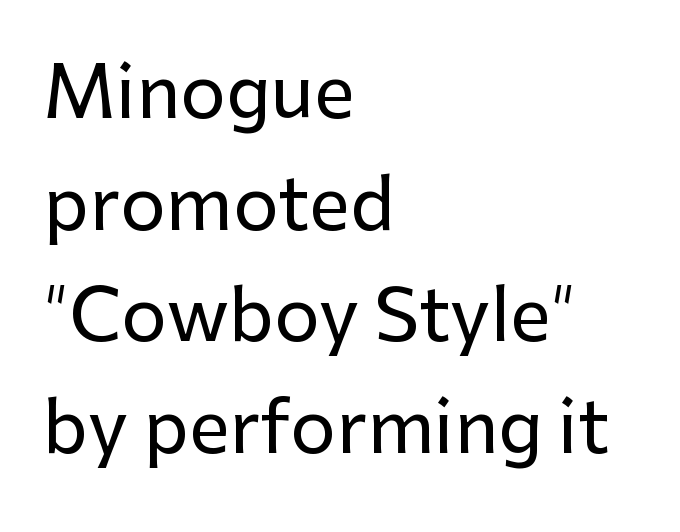
The image shows 72 px sans-serif type, upright; set left-aligned, normal line spacing (1.55x), normal letter spacing, not underlined; low stroke contrast and a medium x-height.
